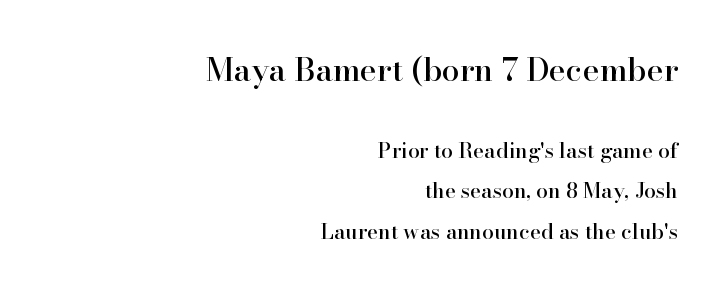
{"serif": "yes", "italic": "no", "width": "normal", "stroke_contrast": "high", "x_height": "small", "monospaced": "no", "underline": "no", "align": "right", "line_spacing": "loose", "line_spacing_ratio": 1.94, "letter_spacing": "normal", "letter_spacing_em": 0.0, "larger_block": "first", "size_ratio": 1.52, "glyph_px": 32}
